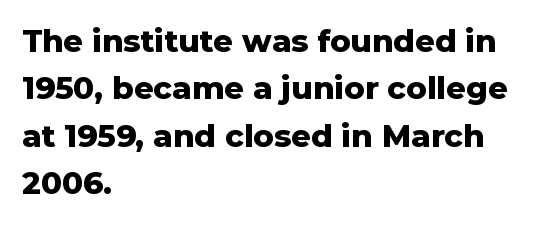
The image shows 31 px heavy sans-serif type, upright; set left-aligned, normal line spacing (1.53x), normal letter spacing, not underlined; low stroke contrast and a medium x-height.
